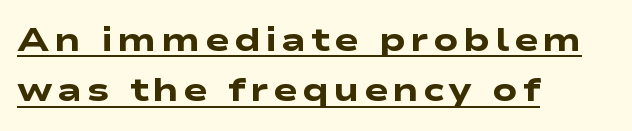
Compared with undecorated copy, this sample adds a rule below the words. The rendering shows plain stroke endings on the letterforms — a sans-serif design. Notice how descenders clear the ascenders below comfortably — that's standard leading. The letters advance in unequal steps, a hallmark of proportional type.
